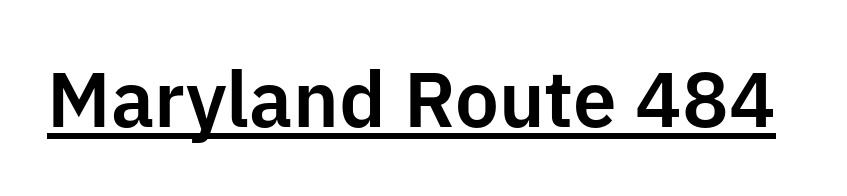
Q: Is the text italic (slanted)? A: No, it is upright.
Q: Is the typeface a serif or a sans-serif typeface? A: Sans-serif.
Q: Is the text underlined? A: Yes.
Q: Is the spacing between letters normal or unusually wide? A: Normal.
Q: Width (condensed, normal, or wide)? A: Normal.
Q: Stroke contrast? A: Low.
Q: x-height? A: Medium.
Q: Monospaced? A: No.
